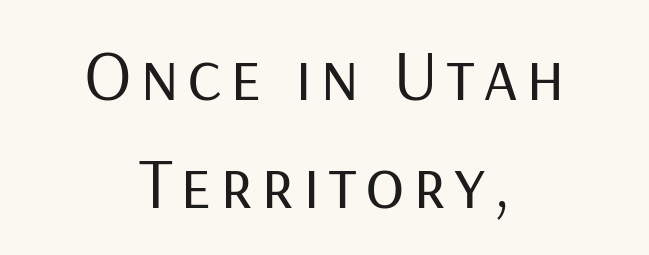
The image shows 73 px regular-weight sans-serif type, upright; set centered, normal line spacing (1.48x), not underlined; low stroke contrast and a medium x-height.
